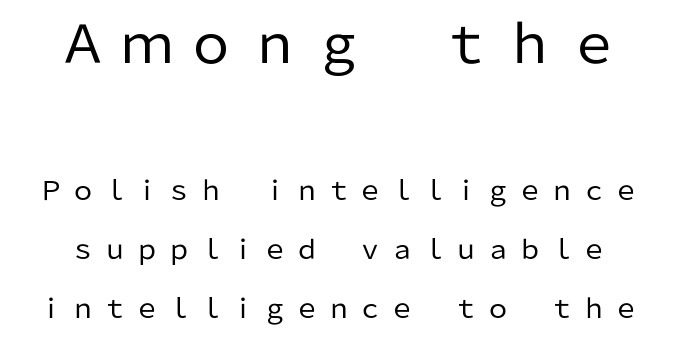
Which chunk is bigger? The first one — the top block dwarfs the bottom. Italic: no, the glyphs are upright roman. The tracking reads as deliberately expanded to a designer's eye. Type without underlining. The characters are drawn with everyday or finer stroke widths.
